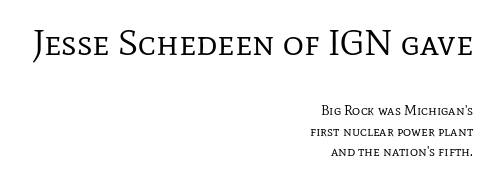
Does the leading feel generous? No, just average. The block sitting higher on the canvas is the one with enlarged characters. A student would call this right alignment; a typographer would say flush right, rag left. Students, note that the glyphs here touch the page at normal intervals. Just letters on the line, the space beneath them empty. This sample uses a serif face.
